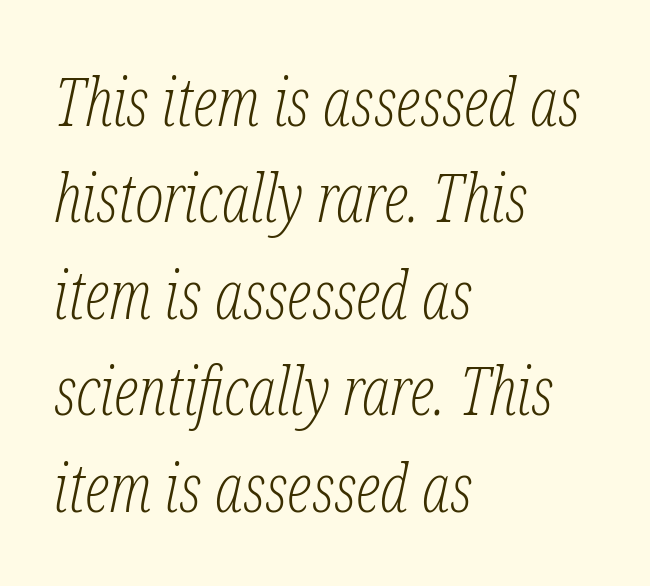
The image shows 67 px light, condensed serif type, italic (leaning right); set left-aligned, normal line spacing (1.44x), normal letter spacing, not underlined; low stroke contrast and a medium x-height.
